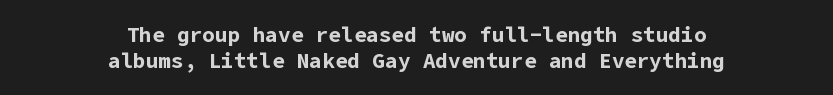
A bare baseline throughout the passage. Visually the block forms a symmetrical silhouette, jagged on both flanks. Notice how thick the strokes are: this is what a full bold looks like. This rendering leaves character spacing at its baseline value.
